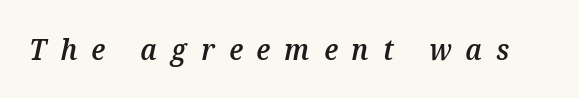
The letters are slanted; this is an italic face. On the weight axis this lands at semibold, roughly 600. Does extra space separate the letters? Yes, quite a lot of it. Bare-footed words on every line. Is this a fixed-width face? No — the glyphs have proportional, varying widths.
